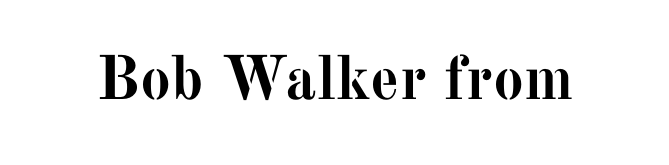
Q: Is the text bold? A: Yes.
Q: Is the text italic (slanted)? A: No, it is upright.
Q: Is the typeface a serif or a sans-serif typeface? A: Serif.
Q: Is the text underlined? A: No.
Q: Is the spacing between letters normal or unusually wide? A: Normal.
Q: Width (condensed, normal, or wide)? A: Normal.
Q: Stroke contrast? A: Medium.
Q: x-height? A: Medium.
Q: Monospaced? A: No.
